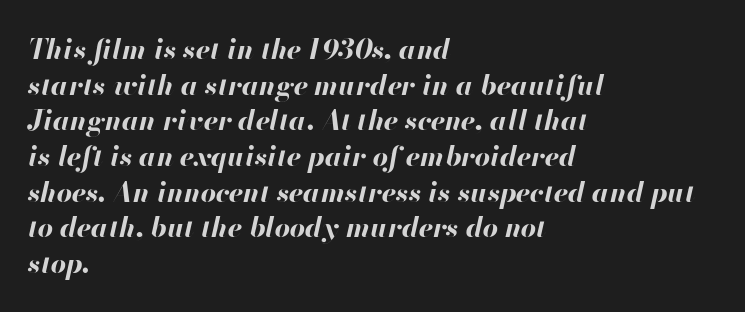
Q: Is the text bold? A: Yes.
Q: Is the text italic (slanted)? A: Yes, it leans right by about 13 degrees.
Q: Is the text underlined? A: No.
Q: How is the paragraph aligned? A: Left-aligned.
Q: Is the spacing between letters normal or unusually wide? A: Normal.
Q: Is the spacing between lines tight, normal or loose? A: Normal.
